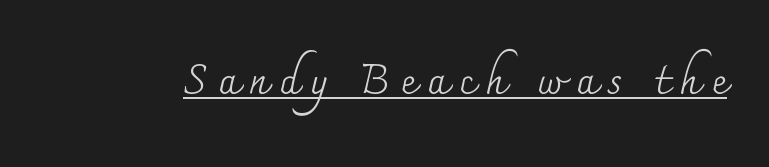
{"serif": "yes", "bold": "no", "weight": "regular", "width": "normal", "stroke_contrast": "medium", "x_height": "small", "monospaced": "no", "underline": "yes", "letter_spacing": "wide", "letter_spacing_em": 0.25, "glyph_px": 42}
